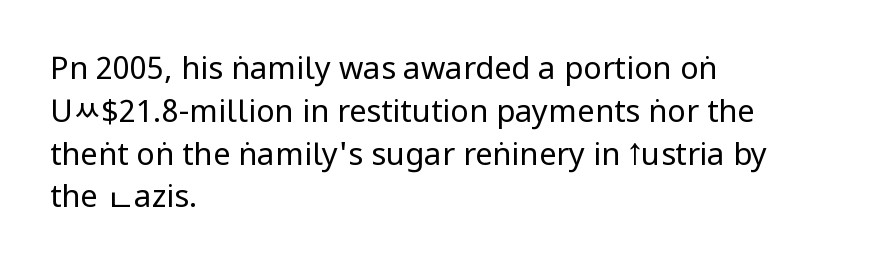
{"serif": "no", "italic": "no", "bold": "no", "weight": "regular", "width": "condensed", "stroke_contrast": "low", "x_height": "large", "monospaced": "no", "underline": "no", "align": "left", "line_spacing": "normal", "line_spacing_ratio": 1.38, "letter_spacing": "normal", "letter_spacing_em": 0.0, "glyph_px": 31}
